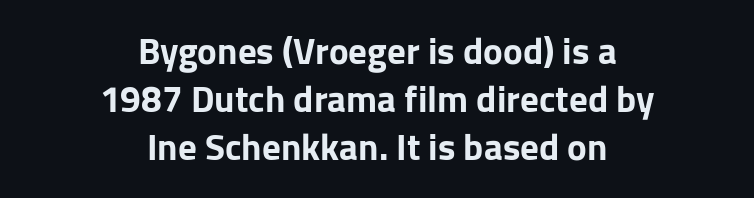
Does the lettering tilt? It doesn't — this is upright. Each letter's strokes conclude bluntly, with no projecting serifs. Leading matches the norm, producing a regular column. Does extra space separate the letters? No, they use regular spacing. Lines of text with bare space underneath.
